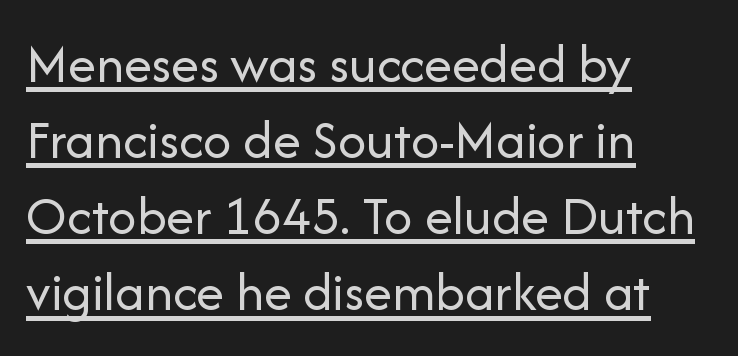
Q: Is the text bold? A: No.
Q: Is the text italic (slanted)? A: No, it is upright.
Q: Is the typeface a serif or a sans-serif typeface? A: Sans-serif.
Q: Is the text underlined? A: Yes.
Q: How is the paragraph aligned? A: Left-aligned.
Q: Is the spacing between letters normal or unusually wide? A: Normal.
Q: Is the spacing between lines tight, normal or loose? A: Normal.
Q: Width (condensed, normal, or wide)? A: Normal.
Q: Stroke contrast? A: Low.
Q: x-height? A: Medium.
Q: Monospaced? A: No.
